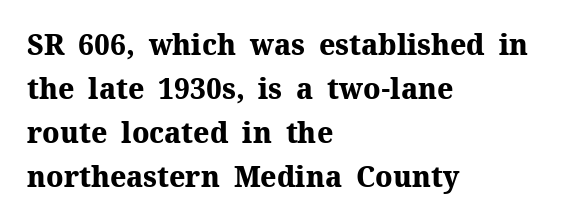
{"serif": "yes", "italic": "no", "bold": "yes", "weight": "heavy", "width": "normal", "stroke_contrast": "medium", "x_height": "medium", "monospaced": "no", "underline": "no", "align": "left", "line_spacing": "normal", "line_spacing_ratio": 1.57, "letter_spacing": "normal", "letter_spacing_em": 0.0, "glyph_px": 28}
